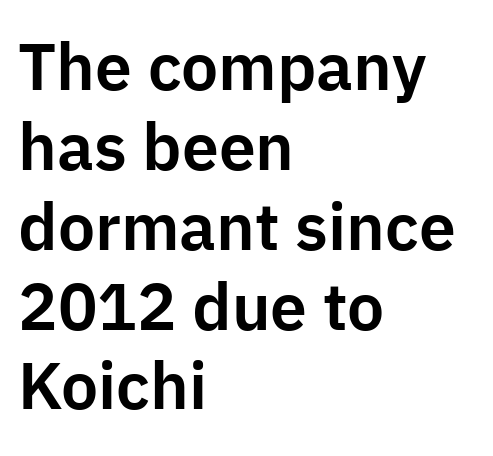
The image shows 66 px sans-serif type, upright; set left-aligned, line spacing 1.21x, normal letter spacing, not underlined; low stroke contrast and a medium x-height.
